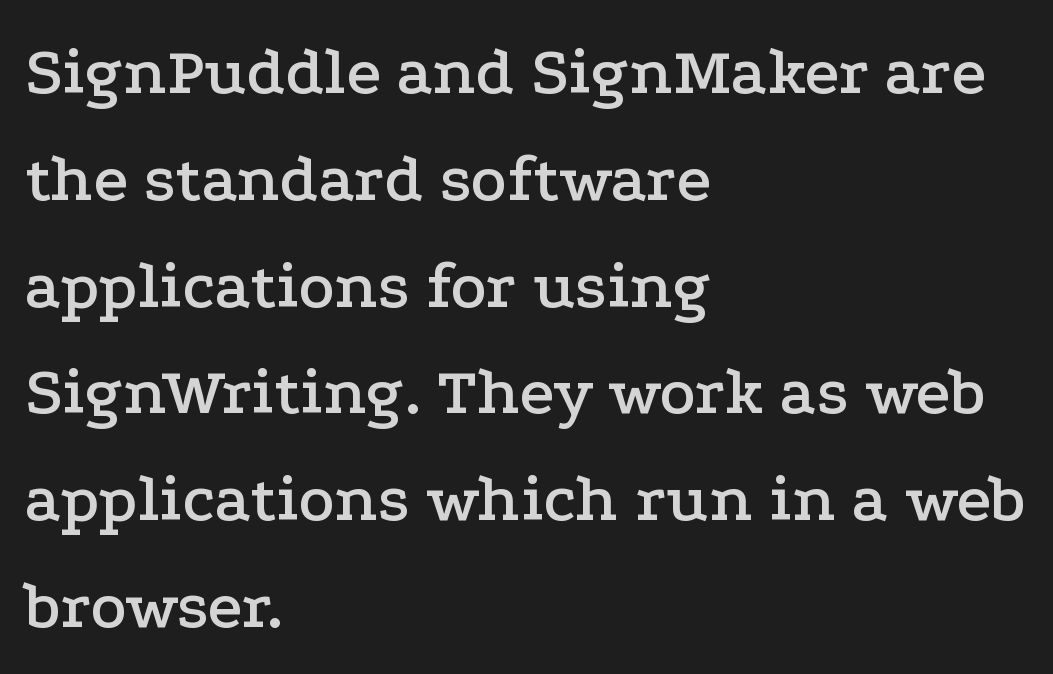
{"serif": "yes", "italic": "no", "width": "wide", "stroke_contrast": "low", "x_height": "medium", "monospaced": "no", "underline": "no", "align": "left", "line_spacing": "normal", "line_spacing_ratio": 1.57, "letter_spacing": "normal", "letter_spacing_em": 0.0, "glyph_px": 68}
